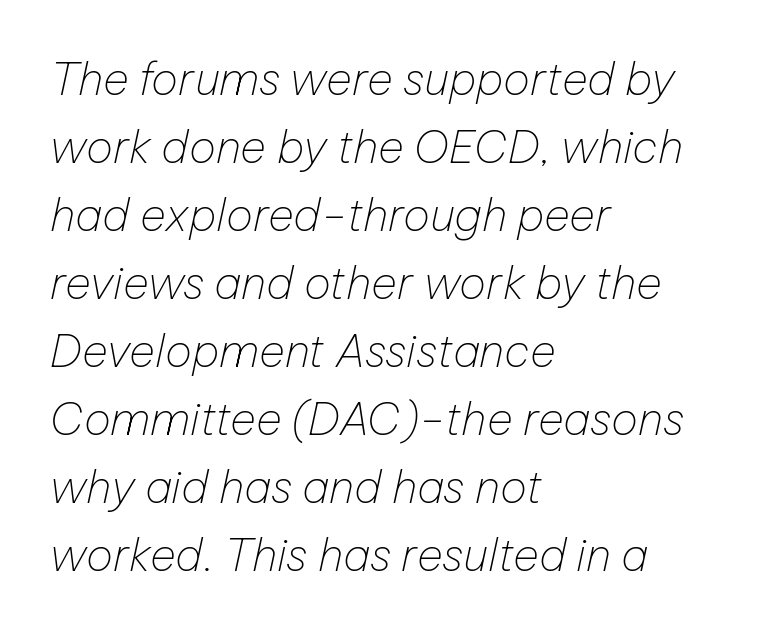
{"italic": "yes", "lean": "right", "slant_degrees": 12, "bold": "no", "weight": "thin", "width": "normal", "stroke_contrast": "low", "x_height": "medium", "monospaced": "no", "underline": "no", "align": "left", "line_spacing": "normal", "line_spacing_ratio": 1.51, "letter_spacing": "normal", "letter_spacing_em": 0.0, "glyph_px": 45}
